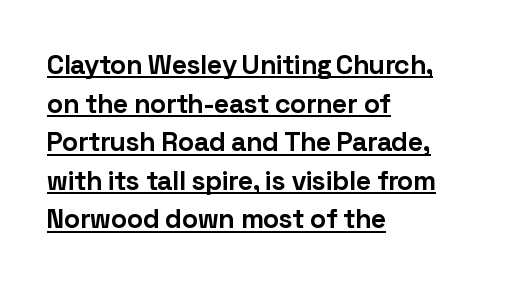
The lettering holds an erect, upright posture throughout. The tracking reads as untouched default to a designer's eye. What decoration does the sample have? An underline. This block has exactly the height ordinary leading produces. A full-strength bold gives these letters their thick strokes.
